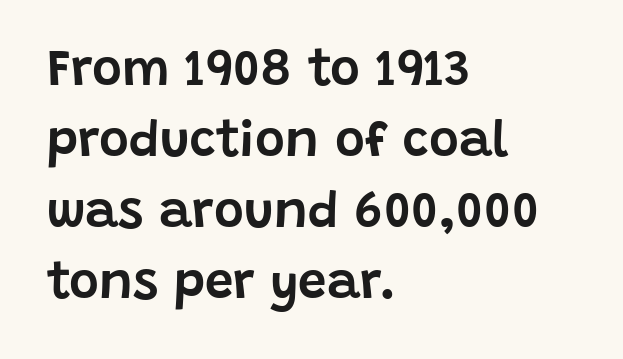
{"serif": "no", "italic": "no", "width": "normal", "stroke_contrast": "low", "x_height": "large", "monospaced": "no", "underline": "no", "align": "left", "line_spacing": "normal", "line_spacing_ratio": 1.39, "letter_spacing": "normal", "letter_spacing_em": 0.0, "glyph_px": 51}
